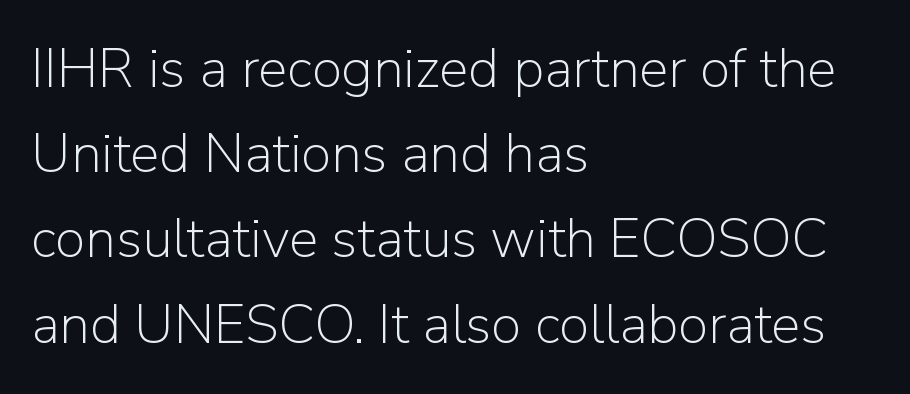
Q: Is the text bold? A: No.
Q: Is the text italic (slanted)? A: No, it is upright.
Q: Is the typeface a serif or a sans-serif typeface? A: Sans-serif.
Q: Is the text underlined? A: No.
Q: How is the paragraph aligned? A: Left-aligned.
Q: Is the spacing between letters normal or unusually wide? A: Normal.
Q: Is the spacing between lines tight, normal or loose? A: Normal.
Q: Width (condensed, normal, or wide)? A: Normal.
Q: Stroke contrast? A: Low.
Q: x-height? A: Medium.
Q: Monospaced? A: No.
